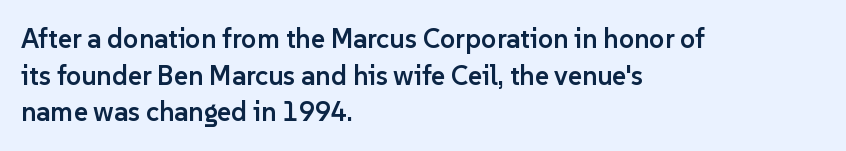
Successive baselines arrive at the customary interval. Nothing unusual about the tracking: characters are spaced as the font intends. Clear beneath every line of the passage. The lettering stays uniformly vertical, giving the passage a roman look. A somewhat darkened texture: the type is semibold rather than bold. Left-aligned paragraph, ragged on the right.
